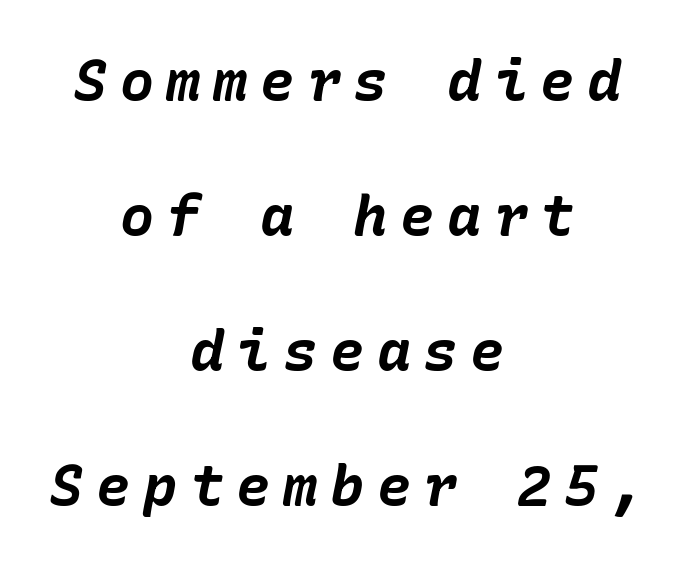
Honestly, the rows look like they've been pulled way apart. Anything drawn beneath the words? Only blank space. Characters are canted at an angle relative to the baseline's perpendicular. Display-style spreading of the glyphs; the letterfit is very open.
